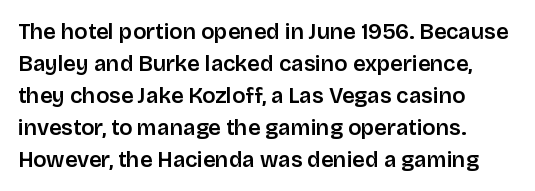
{"italic": "no", "bold": "semi", "underline": "no", "align": "left", "line_spacing": "normal", "line_spacing_ratio": 1.45, "letter_spacing": "normal", "letter_spacing_em": 0.0, "glyph_px": 22}
